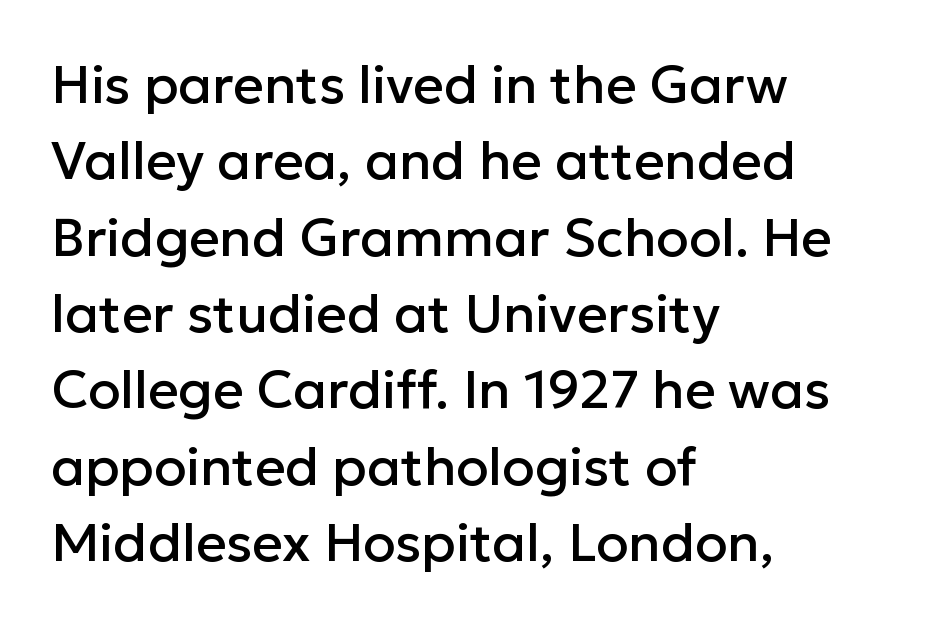
Q: Is the text italic (slanted)? A: No, it is upright.
Q: Is the typeface a serif or a sans-serif typeface? A: Sans-serif.
Q: Is the text underlined? A: No.
Q: How is the paragraph aligned? A: Left-aligned.
Q: Is the spacing between letters normal or unusually wide? A: Normal.
Q: Is the spacing between lines tight, normal or loose? A: Normal.
Q: Width (condensed, normal, or wide)? A: Normal.
Q: Stroke contrast? A: Low.
Q: x-height? A: Medium.
Q: Monospaced? A: No.
